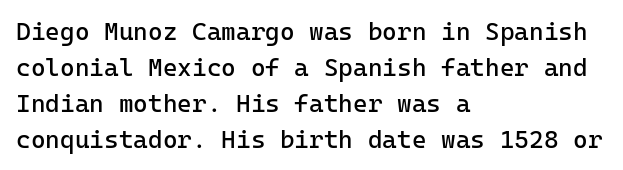
The rendering anchors every line to the left-hand side. Words appear dense and cohesive because spacing is normal. Does the leading feel generous? No, just average. A quiet, ordinary-to-light weight characterises the typeface.
